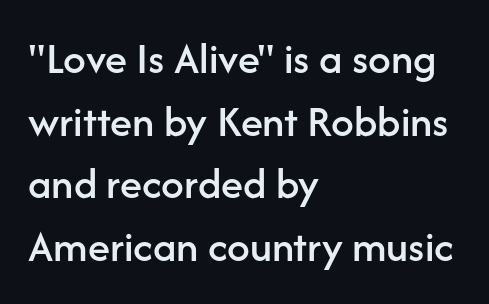
The image shows 45 px sans-serif type, upright; set left-aligned, normal line spacing (1.39x), normal letter spacing, not underlined; low stroke contrast and a medium x-height.
